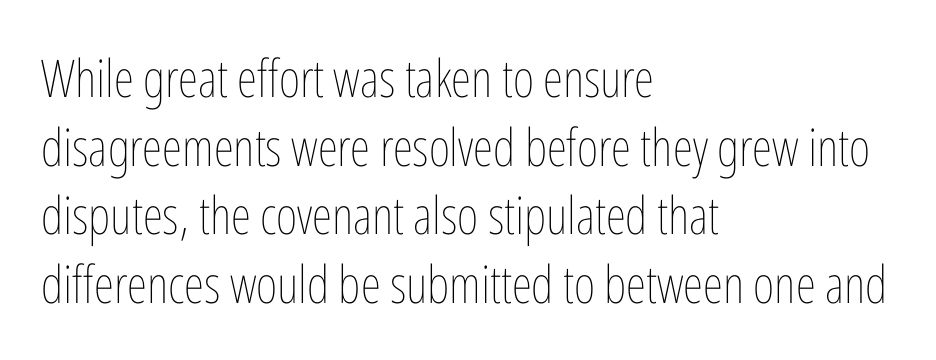
Q: Is the text bold? A: No.
Q: Is the text italic (slanted)? A: No, it is upright.
Q: Is the text underlined? A: No.
Q: How is the paragraph aligned? A: Left-aligned.
Q: Is the spacing between letters normal or unusually wide? A: Normal.
Q: Is the spacing between lines tight, normal or loose? A: Normal.
Q: Width (condensed, normal, or wide)? A: Condensed.
Q: Stroke contrast? A: Low.
Q: x-height? A: Medium.
Q: Monospaced? A: No.
